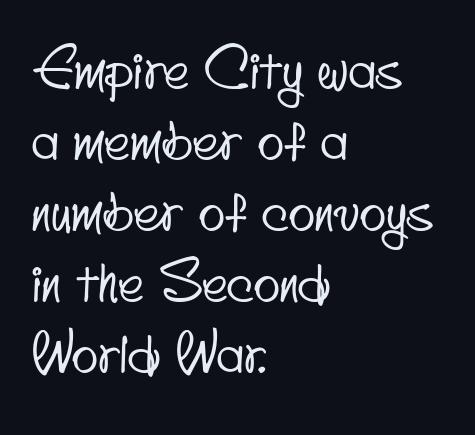
Q: Is the typeface a serif or a sans-serif typeface? A: Sans-serif.
Q: Is the text underlined? A: No.
Q: How is the paragraph aligned? A: Left-aligned.
Q: Is the spacing between letters normal or unusually wide? A: Normal.
Q: Is the spacing between lines tight, normal or loose? A: Normal.
Q: Width (condensed, normal, or wide)? A: Condensed.
Q: Stroke contrast? A: Low.
Q: x-height? A: Small.
Q: Monospaced? A: No.
